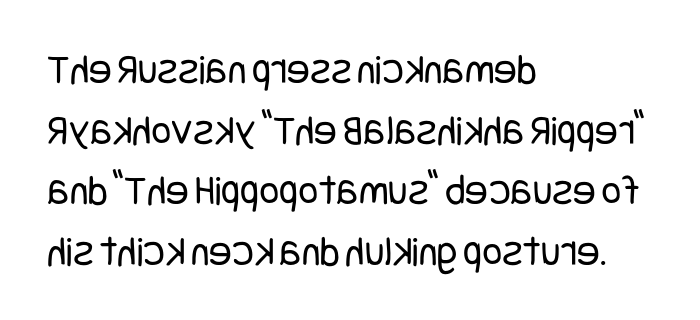
Q: Is the text bold? A: No.
Q: Is the text italic (slanted)? A: No, it is upright.
Q: Is the typeface a serif or a sans-serif typeface? A: Sans-serif.
Q: Is the text underlined? A: No.
Q: How is the paragraph aligned? A: Left-aligned.
Q: Is the spacing between letters normal or unusually wide? A: Normal.
Q: Is the spacing between lines tight, normal or loose? A: Normal.
Q: Width (condensed, normal, or wide)? A: Condensed.
Q: Stroke contrast? A: Low.
Q: x-height? A: Large.
